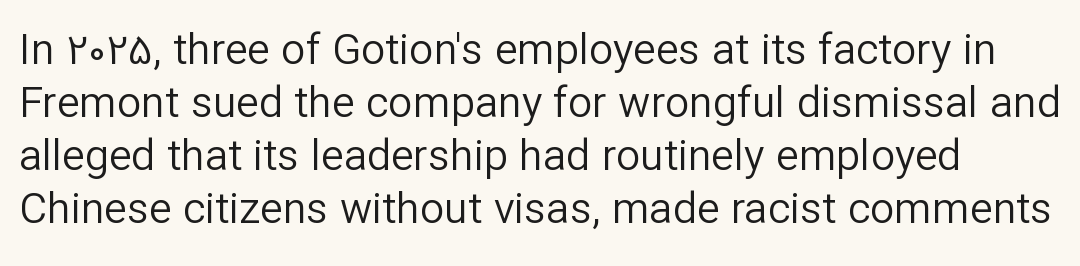
Is this a heavy cut? Hardly; it is regular or lighter. Varying glyph widths throughout — classic text-font behaviour. The specimen reads as upright at a glance. Each letter's strokes conclude bluntly, with no projecting serifs. Each word holds together tightly as a unit, with standard inter-letter gaps. Bare-footed words on every line.
